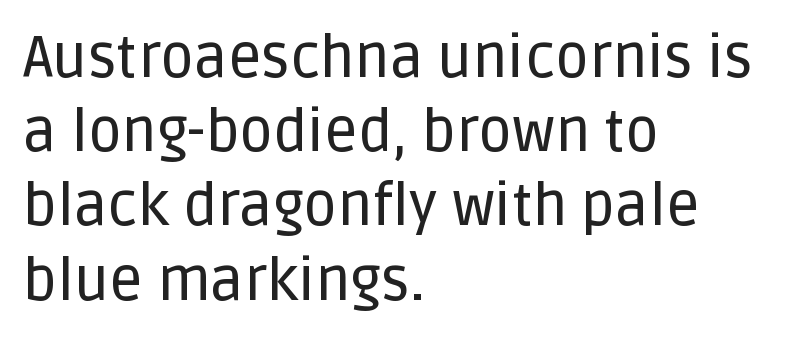
{"serif": "no", "italic": "no", "width": "normal", "stroke_contrast": "low", "x_height": "large", "monospaced": "no", "underline": "no", "align": "left", "line_spacing": "normal", "line_spacing_ratio": 1.28, "letter_spacing": "normal", "letter_spacing_em": 0.0, "glyph_px": 58}
